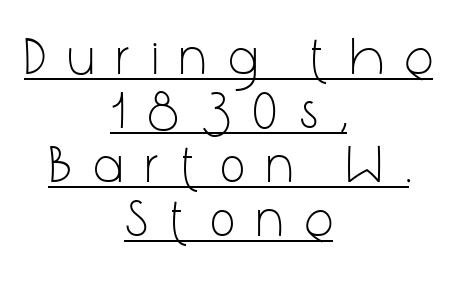
A typesetter would call this leading minimal, almost set solid. The whitespace from short lines is split evenly between both sides. This sample has the flowing, uneven cadence of proportional lettering. The passage shown is not bold in any degree. The line texture is sparse and dotted thanks to wide tracking. No italicization has been applied; the sample stays upright.
